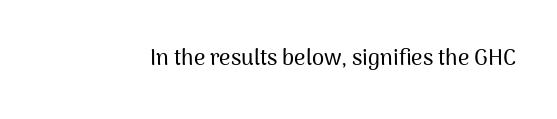
The image shows 22 px text type, upright; set normal letter spacing, not underlined.
